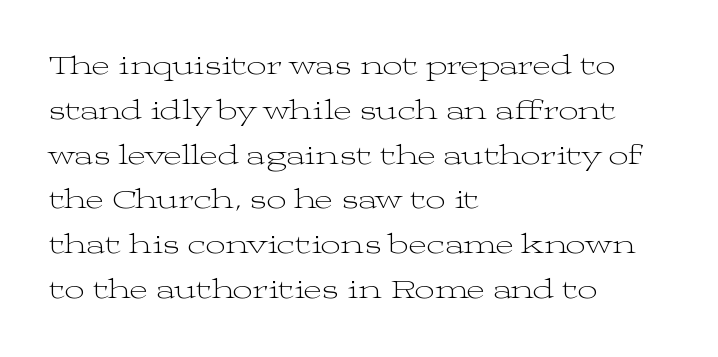
The image shows 28 px light, wide serif type, upright; set left-aligned, normal line spacing (1.6x), normal letter spacing, not underlined; medium stroke contrast and a medium x-height.
